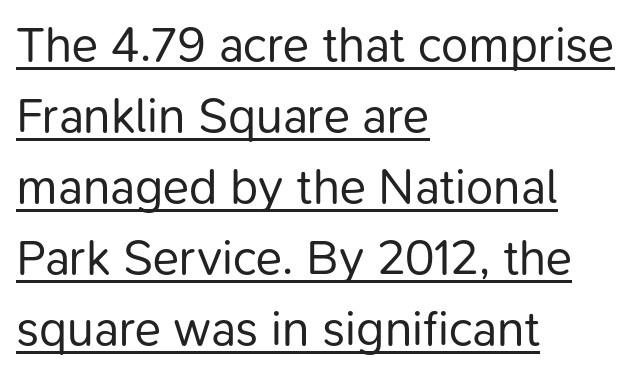
Stems and bowls with no extra thickness — not bold. Compared with a centered layout, this one pins lines to the left instead. To sum up the face: it is a sans, with no serifs. The lines sit at an ordinary, default distance from one another. Honestly, the underline is the first thing you notice here.
